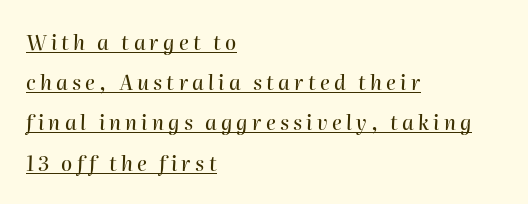
Q: Is the text italic (slanted)? A: Yes, it leans right by about 2 degrees.
Q: Is the text underlined? A: Yes.
Q: How is the paragraph aligned? A: Left-aligned.
Q: Is the spacing between letters normal or unusually wide? A: Unusually wide.
Q: Is the spacing between lines tight, normal or loose? A: Loose.
